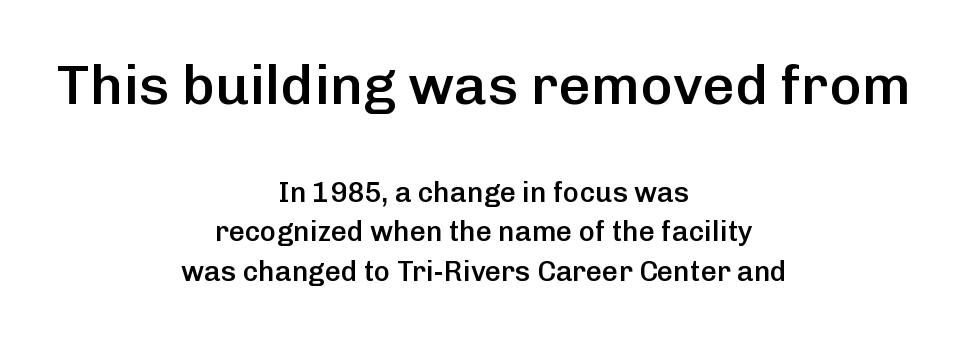
{"serif": "no", "italic": "no", "bold": "semi", "weight": "semibold", "width": "normal", "stroke_contrast": "low", "x_height": "medium", "monospaced": "no", "underline": "no", "align": "center", "line_spacing": "normal", "line_spacing_ratio": 1.41, "letter_spacing": "normal", "letter_spacing_em": 0.0, "larger_block": "first", "size_ratio": 2.0, "glyph_px": 56}
